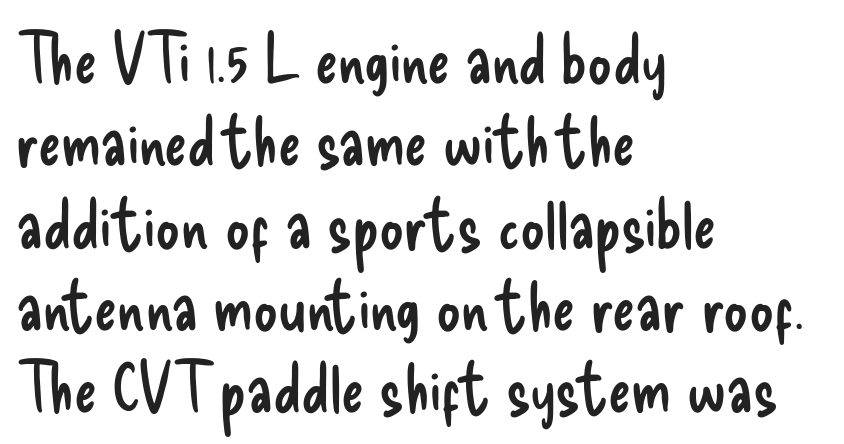
The image shows 68 px regular-weight, condensed sans-serif type, upright; set left-aligned, line spacing 1.21x, normal letter spacing, not underlined; low stroke contrast and a small x-height.
